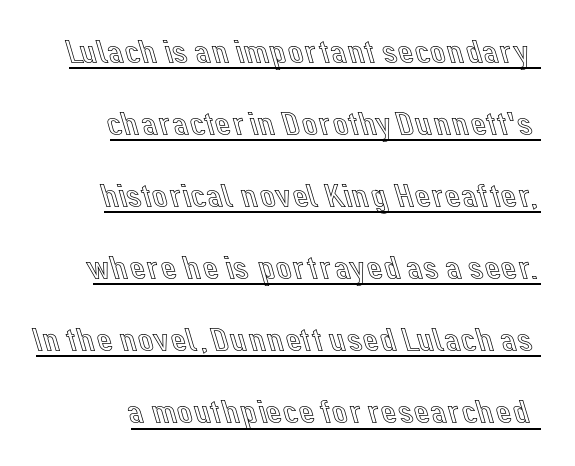
{"width": "normal", "x_height": "medium", "monospaced": "no", "underline": "yes", "line_spacing": "loose", "line_spacing_ratio": 2.06, "letter_spacing": "normal", "letter_spacing_em": 0.0, "glyph_px": 35}
